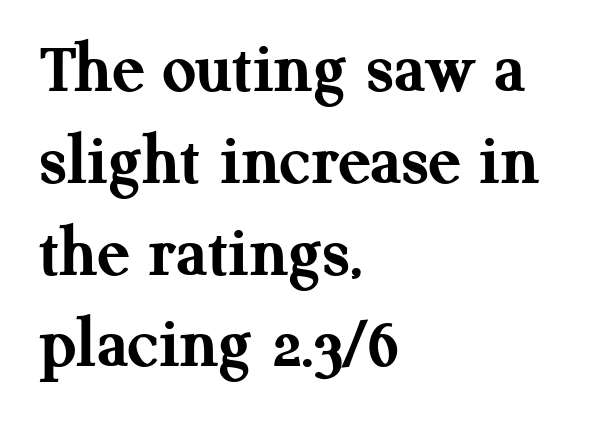
{"serif": "yes", "italic": "no", "bold": "yes", "weight": "semibold", "width": "normal", "stroke_contrast": "medium", "x_height": "medium", "monospaced": "no", "underline": "no", "align": "left", "line_spacing_ratio": 1.24, "letter_spacing": "normal", "letter_spacing_em": 0.0, "glyph_px": 74}
